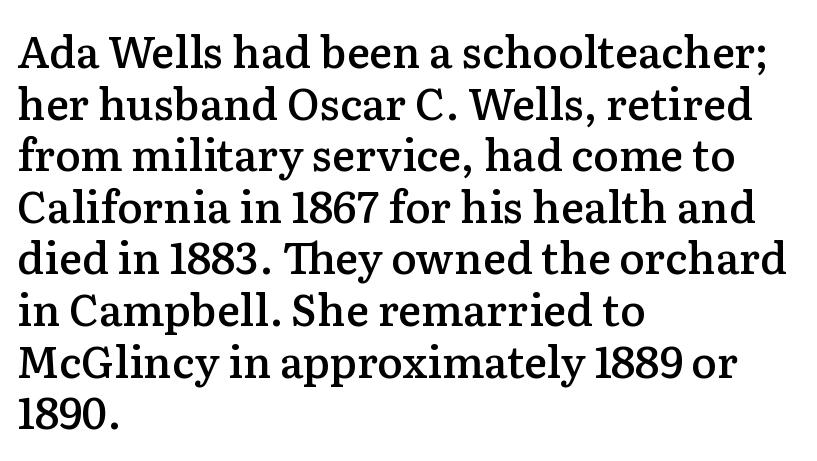
Serifs: yes, visible at the terminals of the letterforms. Firm but not heavy-handed strokes: this text is semibold. The rendering keeps characters at their native spacing. Do the characters align in a grid? No, the font is proportional.
